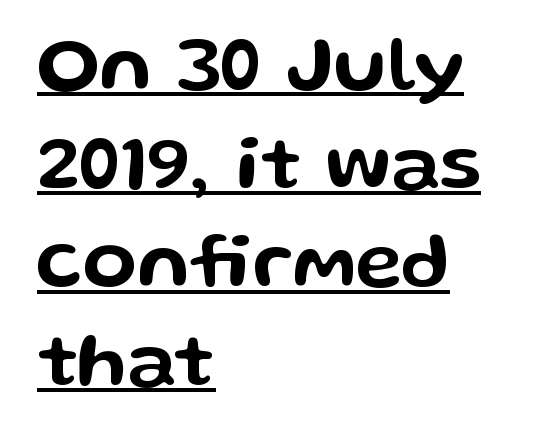
Somebody hit Ctrl+U on this one — the words are underlined. Compared with typical paragraphs, the rows here are spaced about the same. I'd call this a sans setting — the letters go barefoot. If you drew a ruler down the left edge, every line would touch it. Looks like regular typesetting: each glyph gets only the width it needs. This is the regular roman posture of the typeface.
